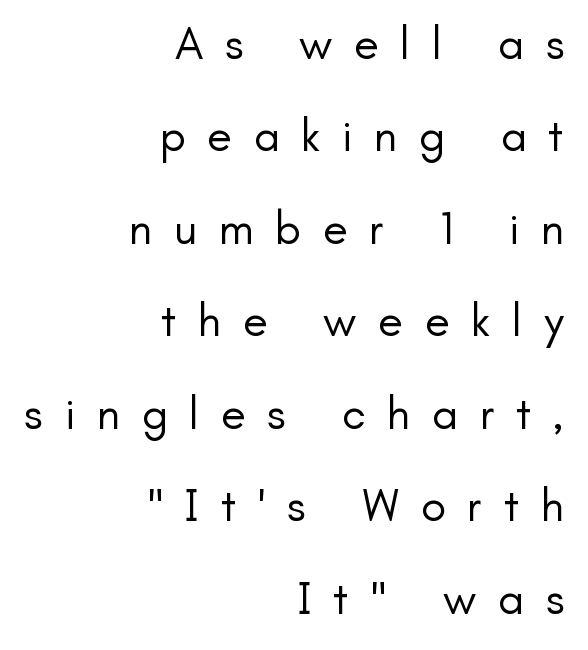
The image shows 46 px regular-weight sans-serif type, upright; set right-aligned, loose line spacing (2.01x), unusually wide letter spacing (+0.47 em), not underlined; low stroke contrast and a small x-height.
